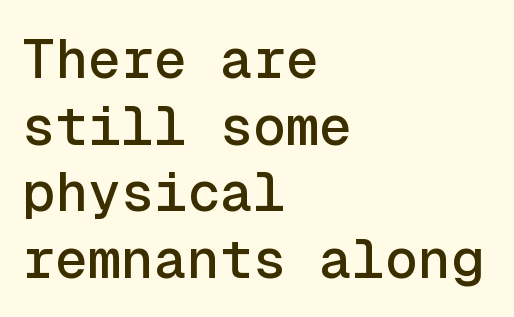
Every character sits straight up, as roman type does. Underline: absent. The paragraph has a hard left edge and a soft right edge. The characters display no serif detailing; their extremities are plain.
